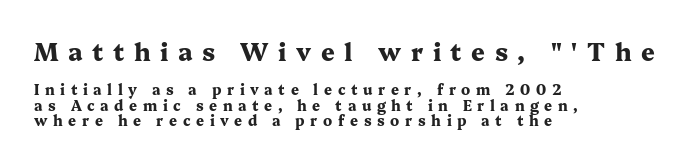
Q: Is the text bold? A: Yes.
Q: Is the text italic (slanted)? A: No, it is upright.
Q: Is the text underlined? A: No.
Q: How is the paragraph aligned? A: Left-aligned.
Q: Is the spacing between letters normal or unusually wide? A: Unusually wide.
Q: Is the spacing between lines tight, normal or loose? A: Tight.
Q: Which block of text is set in a larger size, the first (top) or the second (bottom)? A: The first (top) one.
